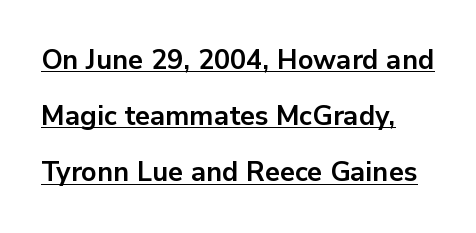
Q: Is the text bold? A: Yes.
Q: Is the text italic (slanted)? A: No, it is upright.
Q: Is the text underlined? A: Yes.
Q: How is the paragraph aligned? A: Left-aligned.
Q: Is the spacing between letters normal or unusually wide? A: Normal.
Q: Is the spacing between lines tight, normal or loose? A: Loose.
